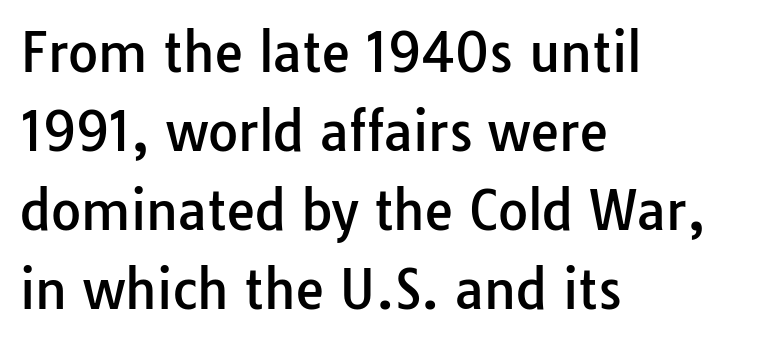
The image shows 52 px sans-serif type, upright; set left-aligned, normal line spacing (1.52x), normal letter spacing, not underlined; low stroke contrast and a medium x-height.
